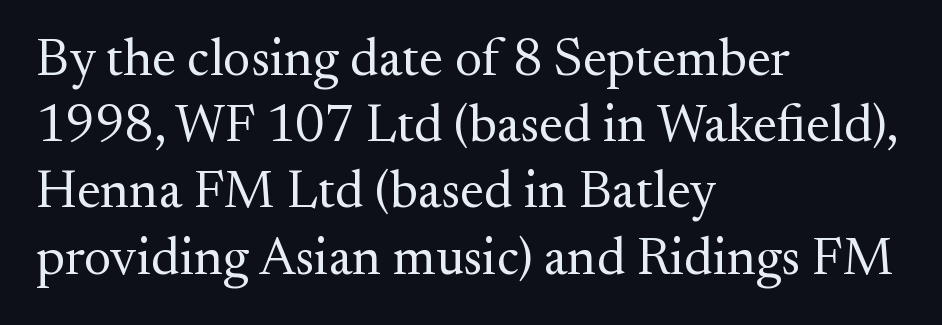
Q: Is the text bold? A: No.
Q: Is the text italic (slanted)? A: No, it is upright.
Q: Is the typeface a serif or a sans-serif typeface? A: Serif.
Q: Is the text underlined? A: No.
Q: How is the paragraph aligned? A: Left-aligned.
Q: Is the spacing between letters normal or unusually wide? A: Normal.
Q: Is the spacing between lines tight, normal or loose? A: Normal.
Q: Width (condensed, normal, or wide)? A: Normal.
Q: Stroke contrast? A: Medium.
Q: x-height? A: Small.
Q: Monospaced? A: No.
